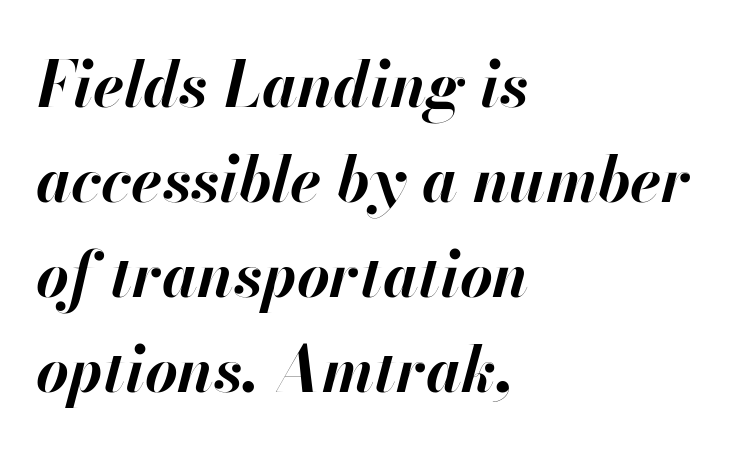
{"italic": "yes", "lean": "right", "slant_degrees": 13, "bold": "yes", "weight": "bold", "width": "normal", "stroke_contrast": "high", "x_height": "small", "monospaced": "no", "underline": "no", "align": "left", "line_spacing": "normal", "line_spacing_ratio": 1.51, "letter_spacing": "normal", "letter_spacing_em": 0.0, "glyph_px": 63}
